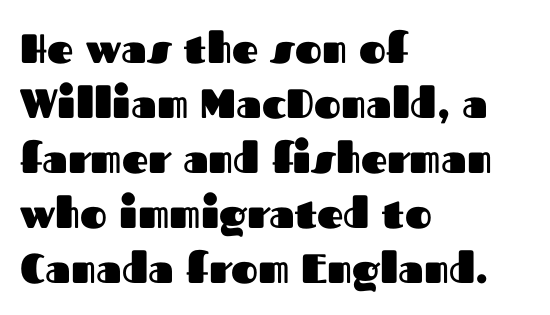
Q: Is the text bold? A: Yes.
Q: Is the text italic (slanted)? A: No, it is upright.
Q: Is the typeface a serif or a sans-serif typeface? A: Sans-serif.
Q: Is the text underlined? A: No.
Q: How is the paragraph aligned? A: Left-aligned.
Q: Is the spacing between letters normal or unusually wide? A: Normal.
Q: Is the spacing between lines tight, normal or loose? A: Normal.
Q: Width (condensed, normal, or wide)? A: Normal.
Q: Stroke contrast? A: Medium.
Q: x-height? A: Medium.
Q: Monospaced? A: No.
